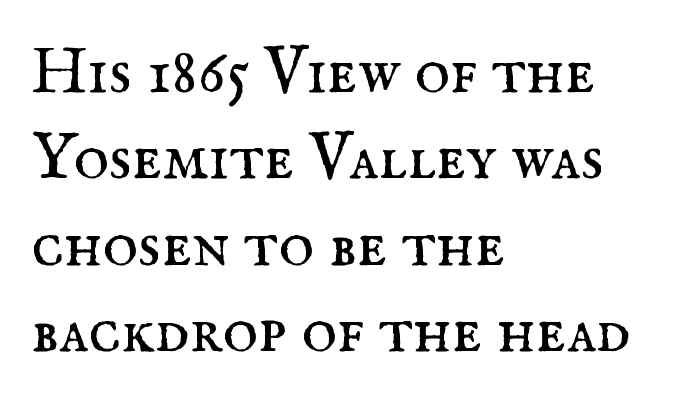
{"serif": "yes", "italic": "no", "bold": "no", "weight": "regular", "width": "normal", "stroke_contrast": "medium", "x_height": "small", "monospaced": "no", "underline": "no", "align": "left", "line_spacing": "normal", "line_spacing_ratio": 1.29, "letter_spacing": "normal", "letter_spacing_em": 0.0, "glyph_px": 67}
